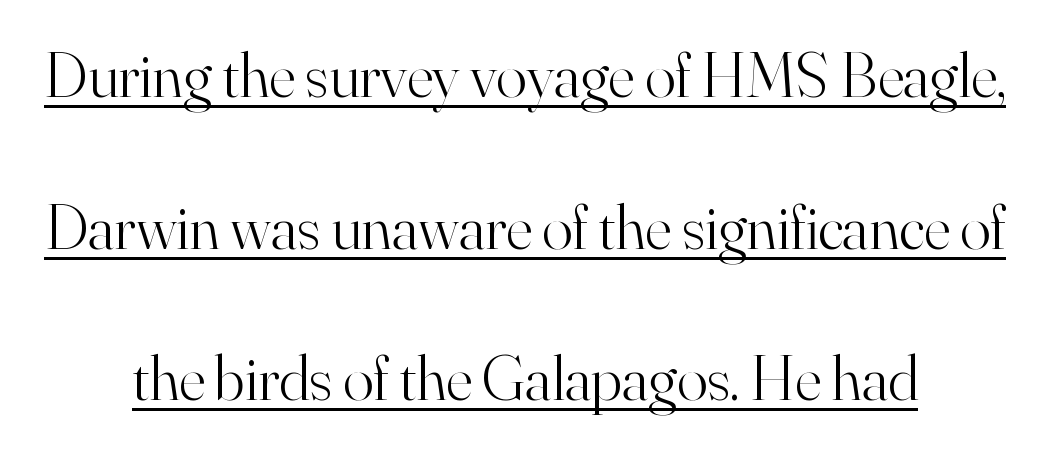
The image shows 64 px light serif type, upright; set centered, loose line spacing (2.37x), normal letter spacing, underlined; high stroke contrast and a small x-height.
